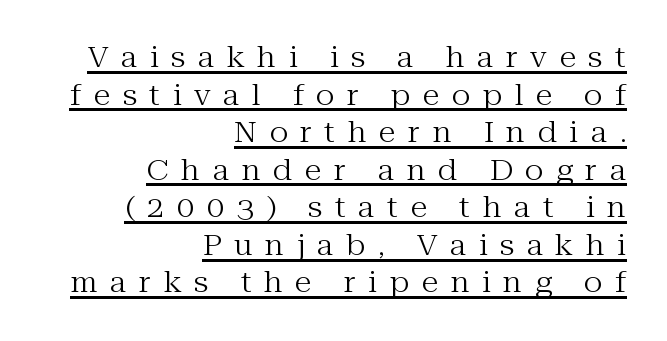
The image shows 28 px regular-weight serif type, upright; set right-aligned, normal line spacing (1.34x), unusually wide letter spacing (+0.45 em), underlined; medium stroke contrast and a medium x-height.
